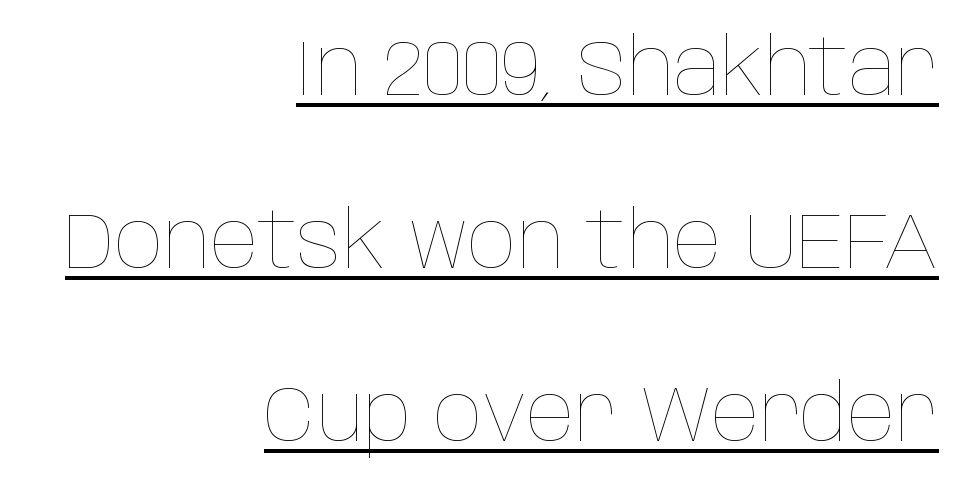
The image shows 79 px thin, condensed type, upright; set right-aligned, loose line spacing (2.19x), normal letter spacing, underlined; low stroke contrast and a large x-height.
